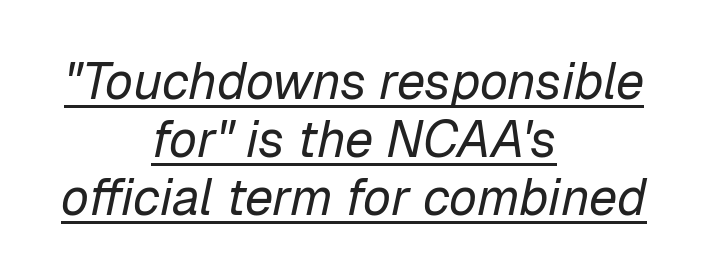
The image shows 51 px regular-weight type, italic (leaning right); set centered, tight line spacing (1.14x), normal letter spacing, underlined; low stroke contrast and a medium x-height.
